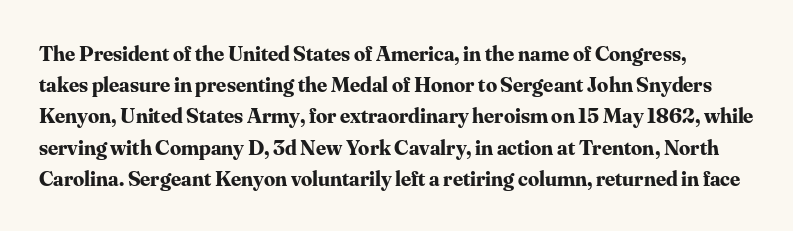
Q: Is the text bold? A: Yes.
Q: Is the text italic (slanted)? A: No, it is upright.
Q: Is the text underlined? A: No.
Q: Is the spacing between letters normal or unusually wide? A: Normal.
Q: Is the spacing between lines tight, normal or loose? A: Normal.
